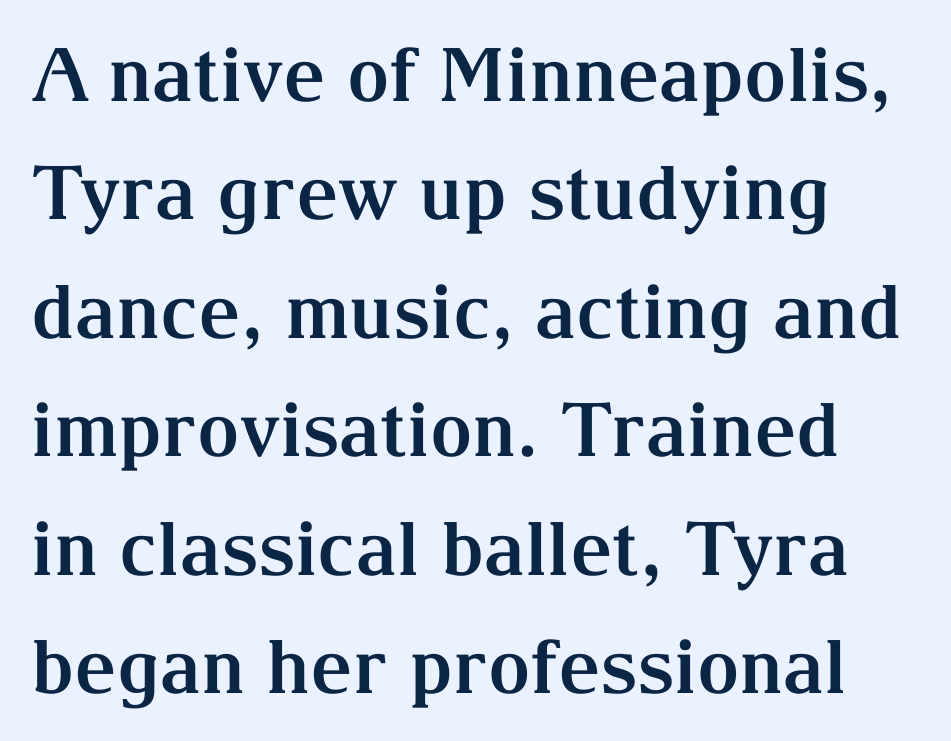
The image shows 74 px bold serif type, upright; set left-aligned, normal line spacing (1.6x), normal letter spacing, not underlined; medium stroke contrast and a medium x-height.
